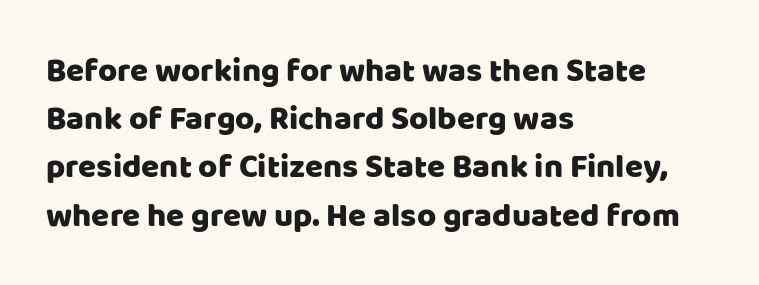
The image shows 33 px sans-serif type, upright; set left-aligned, normal line spacing (1.46x), normal letter spacing, not underlined; low stroke contrast and a large x-height.
